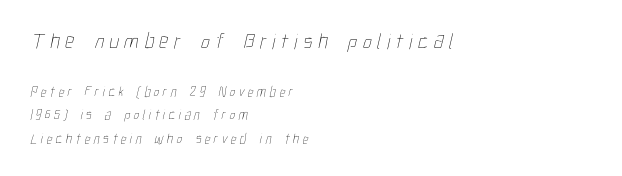
Honestly, there is no underline to notice here at all. Larger block? The one above; the one below is distinctly smaller. Quick note: interline space is typical. Words appear elongated and porous because spacing is wide. Vertical stems look standard width or narrower in stroke.
